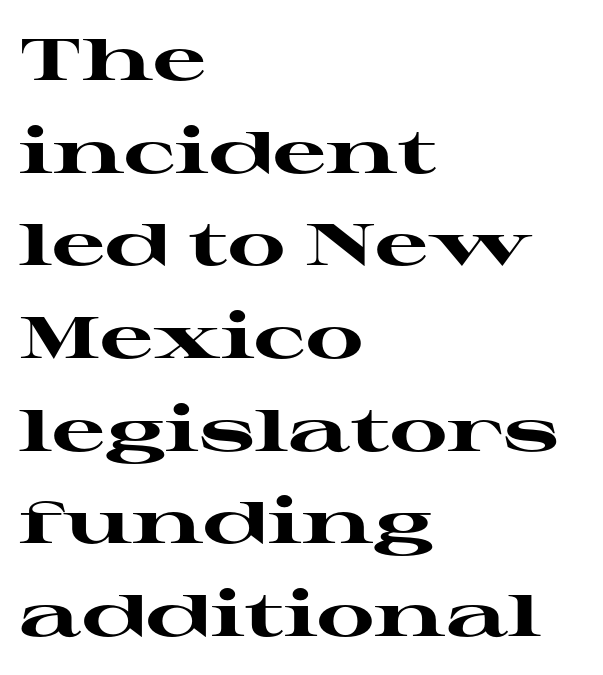
Q: Is the text bold? A: Yes.
Q: Is the text italic (slanted)? A: No, it is upright.
Q: Is the typeface a serif or a sans-serif typeface? A: Serif.
Q: Is the text underlined? A: No.
Q: How is the paragraph aligned? A: Left-aligned.
Q: Is the spacing between letters normal or unusually wide? A: Normal.
Q: Is the spacing between lines tight, normal or loose? A: Normal.
Q: Width (condensed, normal, or wide)? A: Wide.
Q: Stroke contrast? A: High.
Q: x-height? A: Medium.
Q: Monospaced? A: No.
